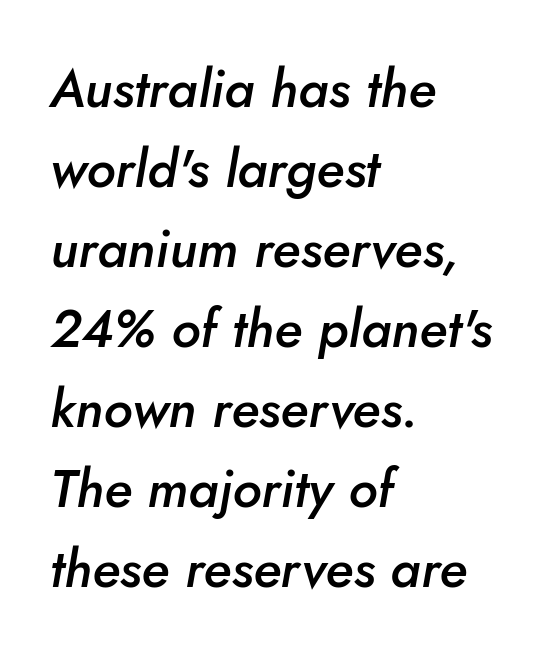
Teacher's note: observe the even left margin — that is flush-left alignment. Vertical spacing — default. You could not count columns in this text — the font is proportionally spaced. Strokes here are thickened, but only to semibold level. Spacing between characters is what you'd get straight out of the box. Designer's note — italics engaged.
